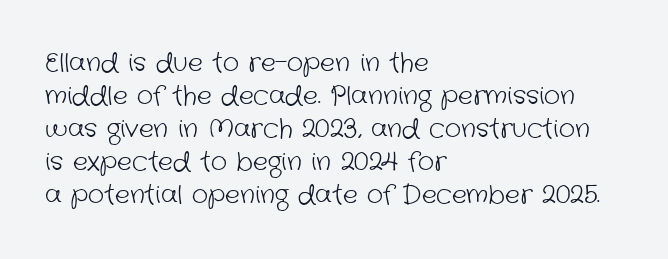
Quick note: underline off. This sample keeps an unexceptional amount of space between lines. Vertical stems look standard width or narrower in stroke. Letter spacing: default.
